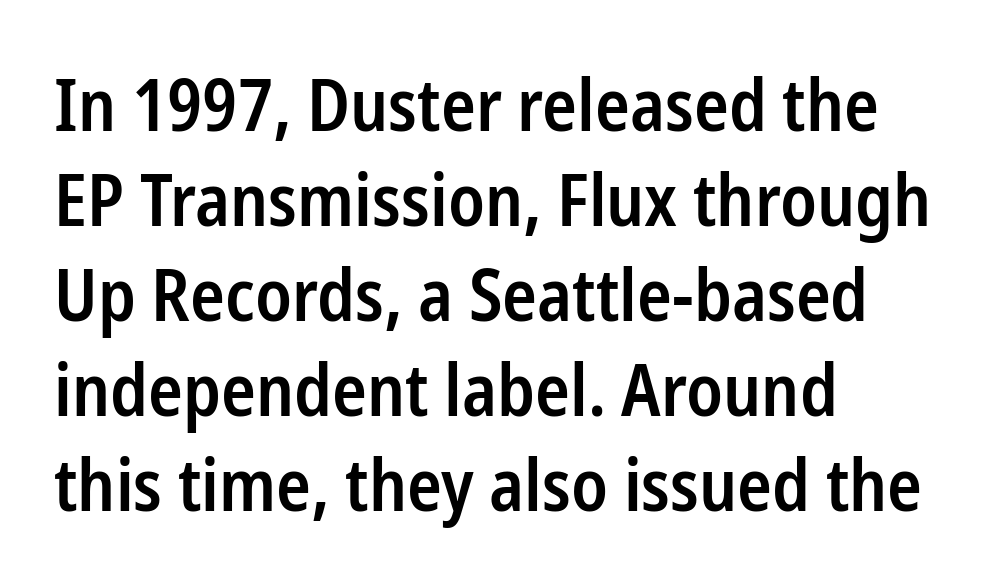
{"serif": "no", "italic": "no", "bold": "semi", "weight": "semibold", "width": "condensed", "stroke_contrast": "low", "x_height": "medium", "monospaced": "no", "underline": "no", "align": "left", "line_spacing": "normal", "line_spacing_ratio": 1.32, "letter_spacing": "normal", "letter_spacing_em": 0.0, "glyph_px": 72}
